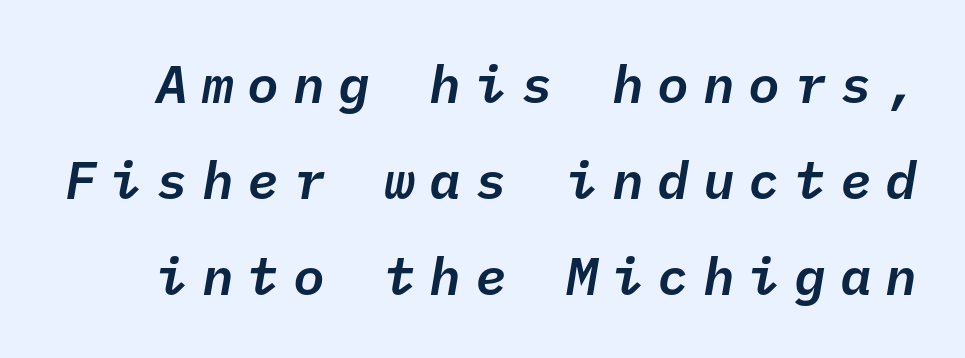
Someone cranked the tracking dial way up on this one. The passage shown is not underscored anywhere. Designer's note — italics engaged. A typesetter would call this monospace, since all characters share one set width.
